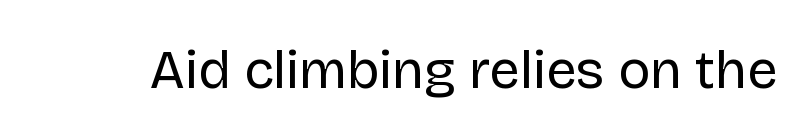
Q: Is the text bold? A: No.
Q: Is the text italic (slanted)? A: No, it is upright.
Q: Is the typeface a serif or a sans-serif typeface? A: Sans-serif.
Q: Is the text underlined? A: No.
Q: Is the spacing between letters normal or unusually wide? A: Normal.
Q: Width (condensed, normal, or wide)? A: Normal.
Q: Stroke contrast? A: Low.
Q: x-height? A: Large.
Q: Monospaced? A: No.
